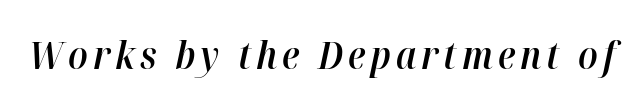
Lines of text with bare space underneath. Semibold letterforms, between regular and bold. Looking at the ascenders, they clearly lean. Think of a printed novel: that variable character pitch is what you see here.
